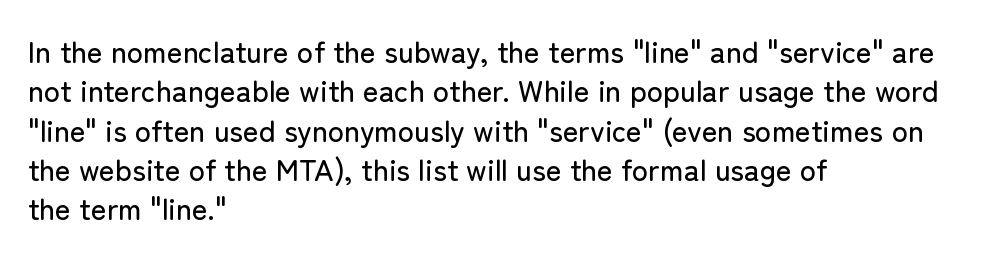
{"serif": "no", "italic": "no", "width": "normal", "stroke_contrast": "low", "x_height": "medium", "monospaced": "no", "underline": "no", "align": "left", "line_spacing": "normal", "line_spacing_ratio": 1.31, "letter_spacing": "normal", "letter_spacing_em": 0.0, "glyph_px": 30}
